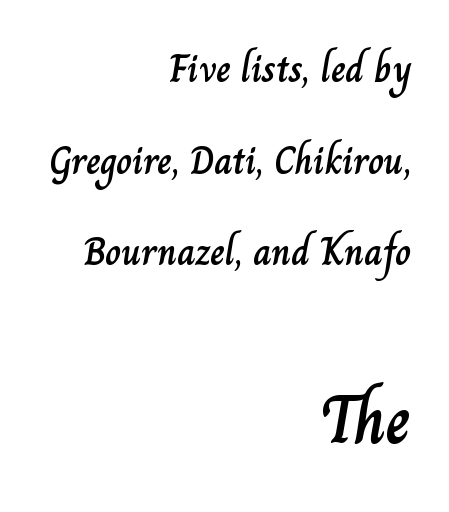
{"width": "normal", "stroke_contrast": "low", "x_height": "small", "monospaced": "no", "underline": "no", "align": "right", "line_spacing": "loose", "line_spacing_ratio": 2.35, "letter_spacing": "normal", "letter_spacing_em": 0.0, "larger_block": "second", "size_ratio": 1.74, "glyph_px": 68}
